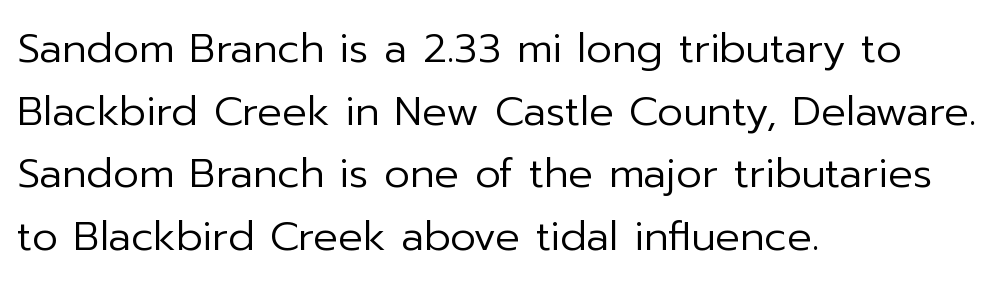
Q: Is the text bold? A: No.
Q: Is the text italic (slanted)? A: No, it is upright.
Q: Is the typeface a serif or a sans-serif typeface? A: Sans-serif.
Q: Is the text underlined? A: No.
Q: How is the paragraph aligned? A: Left-aligned.
Q: Is the spacing between letters normal or unusually wide? A: Normal.
Q: Is the spacing between lines tight, normal or loose? A: Normal.
Q: Width (condensed, normal, or wide)? A: Normal.
Q: Stroke contrast? A: Low.
Q: x-height? A: Medium.
Q: Monospaced? A: No.
